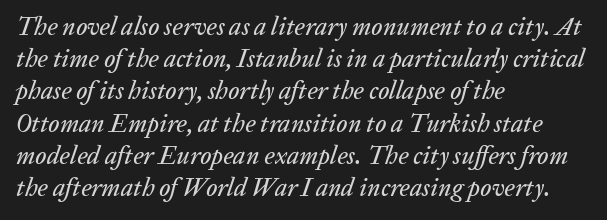
{"italic": "yes", "lean": "right", "slant_degrees": 20, "underline": "no", "align": "left", "line_spacing": "normal", "line_spacing_ratio": 1.29, "letter_spacing": "normal", "letter_spacing_em": 0.0, "glyph_px": 25}
